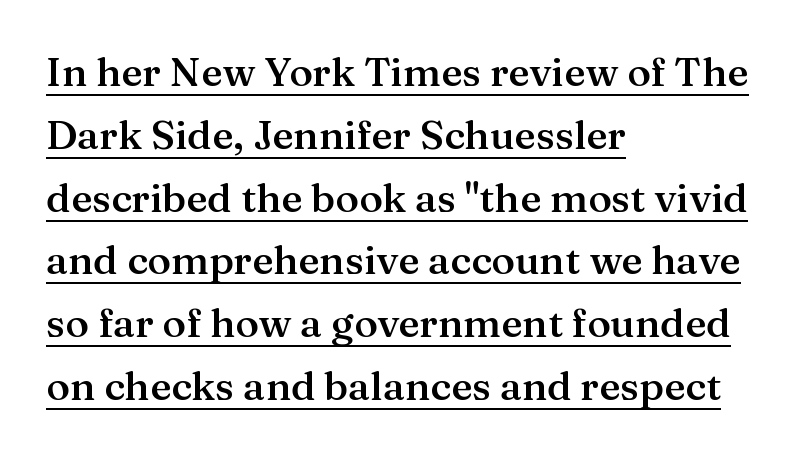
Glance below the letters and you will spot a drawn line. Horizontal alignment here is leftward, the default for most running prose. How heavy is the stroke? Medium-heavy — a semibold, shy of bold. A roman cut, with each character standing at attention. A typesetter would call this proportional, since set widths differ per character. These lines sit exactly where default settings would place them.
